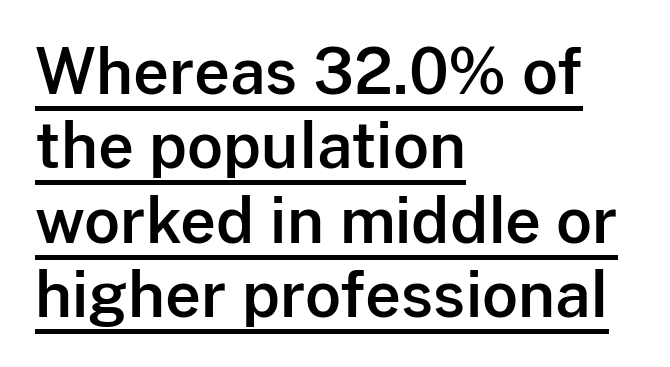
Q: Is the text italic (slanted)? A: No, it is upright.
Q: Is the typeface a serif or a sans-serif typeface? A: Sans-serif.
Q: Is the text underlined? A: Yes.
Q: How is the paragraph aligned? A: Left-aligned.
Q: Is the spacing between letters normal or unusually wide? A: Normal.
Q: Width (condensed, normal, or wide)? A: Normal.
Q: Stroke contrast? A: Low.
Q: x-height? A: Medium.
Q: Monospaced? A: No.
